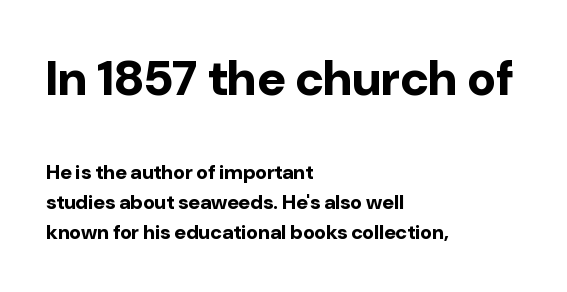
{"serif": "no", "italic": "no", "bold": "yes", "weight": "bold", "width": "normal", "stroke_contrast": "low", "x_height": "medium", "monospaced": "no", "underline": "no", "align": "left", "line_spacing": "normal", "line_spacing_ratio": 1.5, "letter_spacing": "normal", "letter_spacing_em": 0.0, "larger_block": "first", "size_ratio": 2.45, "glyph_px": 49}
